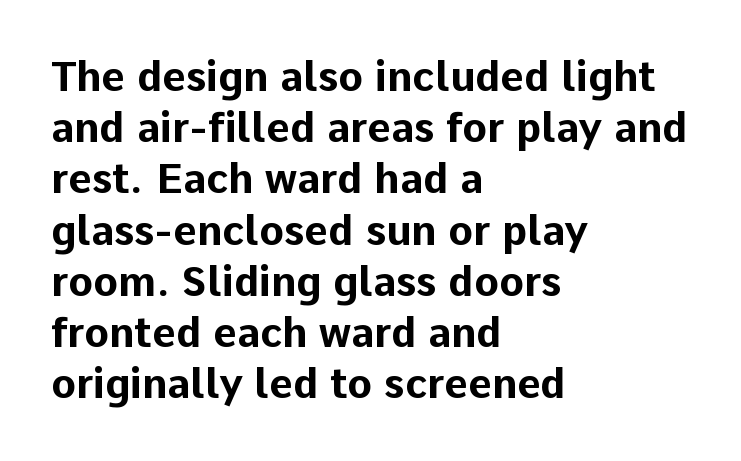
{"serif": "no", "italic": "no", "bold": "yes", "weight": "bold", "width": "normal", "stroke_contrast": "low", "x_height": "medium", "monospaced": "no", "underline": "no", "align": "left", "line_spacing": "normal", "line_spacing_ratio": 1.25, "letter_spacing": "normal", "letter_spacing_em": 0.0, "glyph_px": 41}
